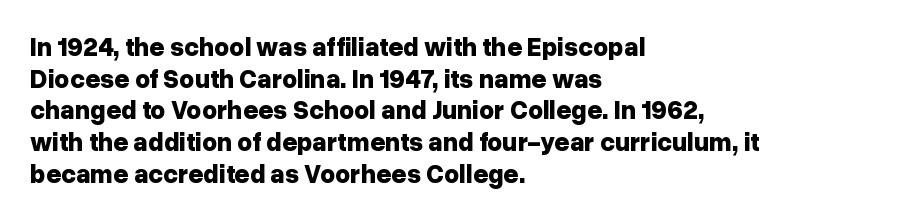
I'd describe the lettering as bold — thick and assertive. Words appear dense and cohesive because spacing is normal. Reading down the block, your eye returns to a fixed left position each line. The lettering holds an erect, upright posture throughout. Descender tails drop into unmarked territory.
